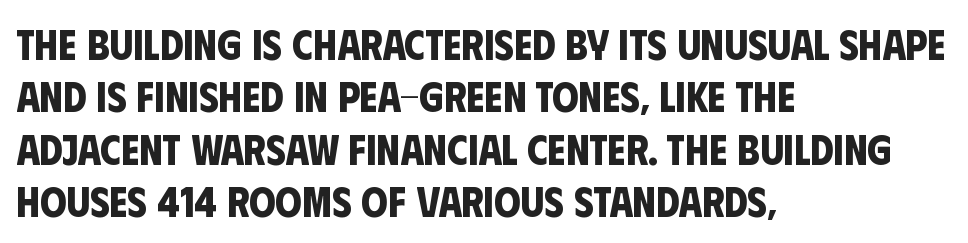
Q: Is the text bold? A: Yes.
Q: Is the typeface a serif or a sans-serif typeface? A: Sans-serif.
Q: Is the text underlined? A: No.
Q: How is the paragraph aligned? A: Left-aligned.
Q: Is the spacing between letters normal or unusually wide? A: Normal.
Q: Is the spacing between lines tight, normal or loose? A: Normal.
Q: Width (condensed, normal, or wide)? A: Condensed.
Q: Stroke contrast? A: Low.
Q: x-height? A: Large.
Q: Monospaced? A: No.
